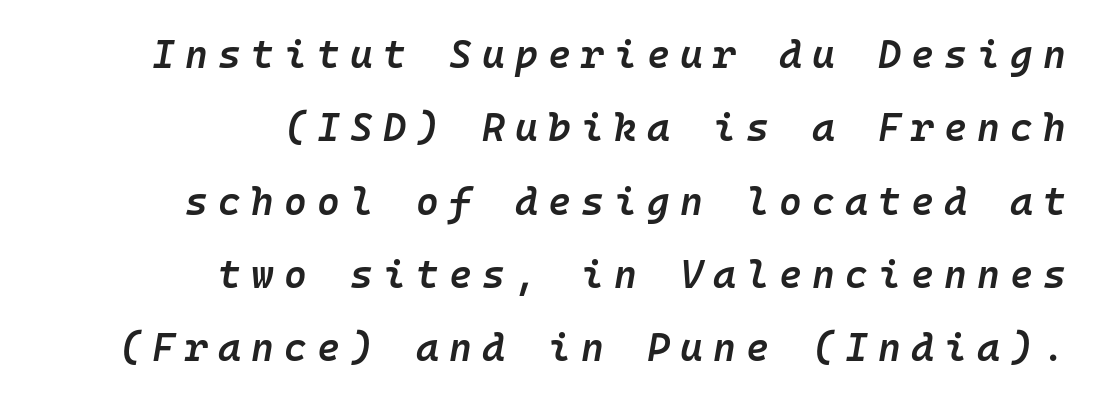
The image shows 39 px semibold type, italic (leaning right), monospaced; set right-aligned, line spacing 1.88x, unusually wide letter spacing (+0.26 em), not underlined; low stroke contrast and a medium x-height.
